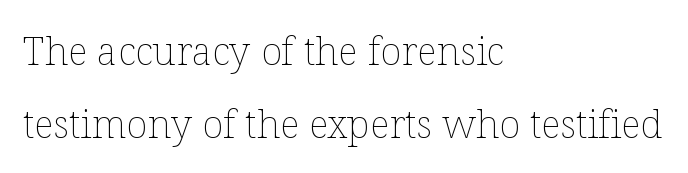
Descender tails drop into unmarked territory. The face used here is proportionally spaced, like ordinary book or web type. Posture: straight, roman, zero tilt. The characters are drawn with everyday or finer stroke widths. Line starts are locked; line ends wander. In terms of letterspacing, this is plain default setting.
